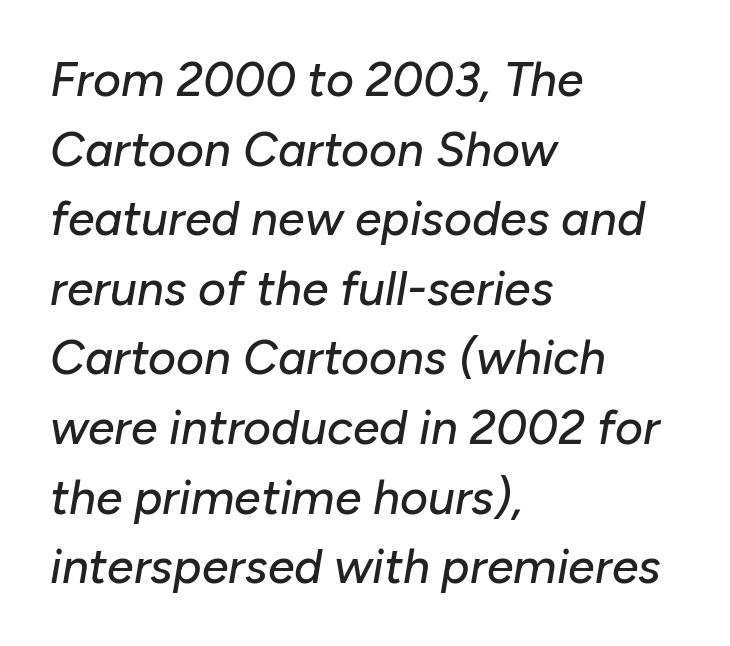
The image shows 48 px text type, italic (leaning right); set left-aligned, normal line spacing (1.45x), normal letter spacing, not underlined; low stroke contrast and a medium x-height.
